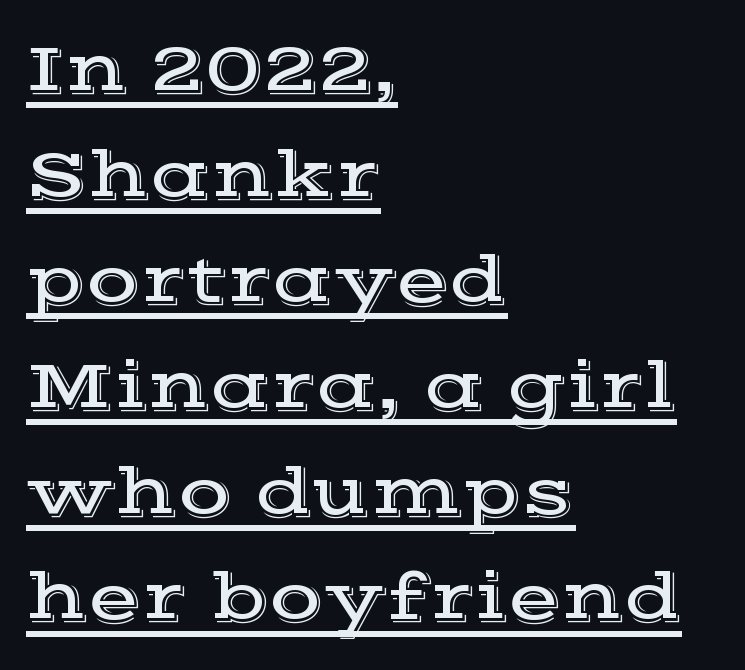
Q: Is the text italic (slanted)? A: No, it is upright.
Q: Is the typeface a serif or a sans-serif typeface? A: Serif.
Q: Is the text underlined? A: Yes.
Q: How is the paragraph aligned? A: Left-aligned.
Q: Is the spacing between letters normal or unusually wide? A: Normal.
Q: Is the spacing between lines tight, normal or loose? A: Normal.
Q: Width (condensed, normal, or wide)? A: Wide.
Q: x-height? A: Medium.
Q: Monospaced? A: No.
